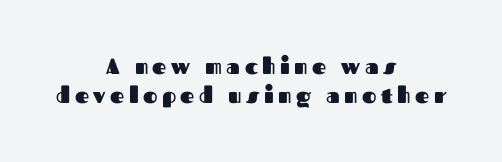
These lines sit exactly where default settings would place them. Weight check: bold — yes, fully. The tracking jumps out immediately: characters are airy and widely separated. A centered setting, common on invitations and titles, is used for this passage.
